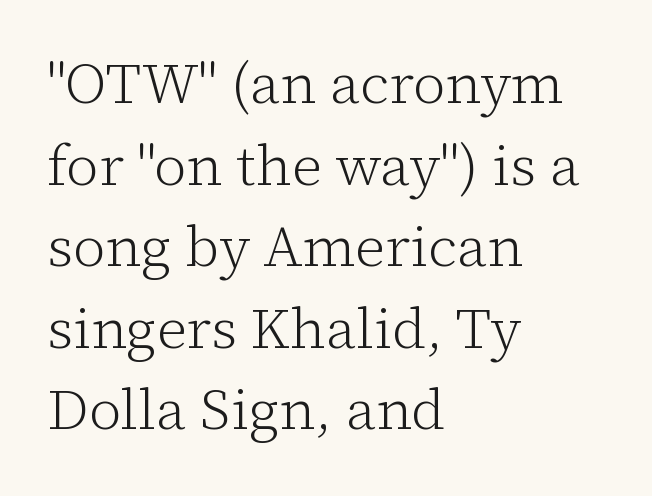
Q: Is the text bold? A: No.
Q: Is the text italic (slanted)? A: No, it is upright.
Q: Is the typeface a serif or a sans-serif typeface? A: Serif.
Q: Is the text underlined? A: No.
Q: How is the paragraph aligned? A: Left-aligned.
Q: Is the spacing between letters normal or unusually wide? A: Normal.
Q: Is the spacing between lines tight, normal or loose? A: Normal.
Q: Width (condensed, normal, or wide)? A: Normal.
Q: Stroke contrast? A: Low.
Q: x-height? A: Medium.
Q: Monospaced? A: No.
